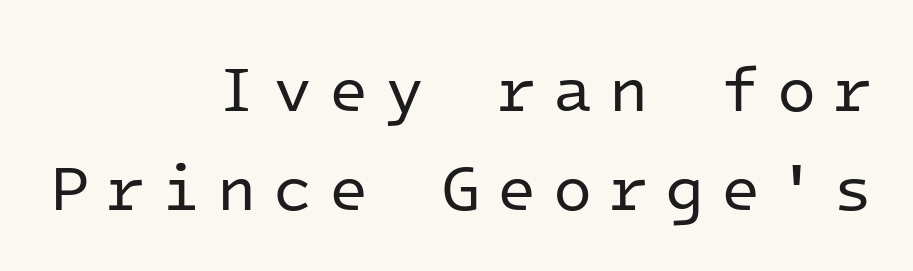
{"serif": "no", "italic": "no", "bold": "no", "weight": "regular", "width": "normal", "stroke_contrast": "low", "x_height": "medium", "monospaced": "yes", "underline": "no", "align": "right", "line_spacing": "normal", "line_spacing_ratio": 1.55, "letter_spacing": "wide", "letter_spacing_em": 0.26, "glyph_px": 64}
